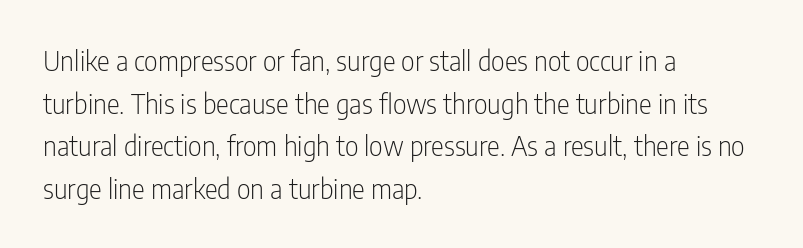
The ragged edge is on the right, which tells us the setting is flush left. Vertical strokes here are truly vertical. Heaviness? Minimal to ordinary, like unemphasized prose. Lines of text with bare space underneath.
